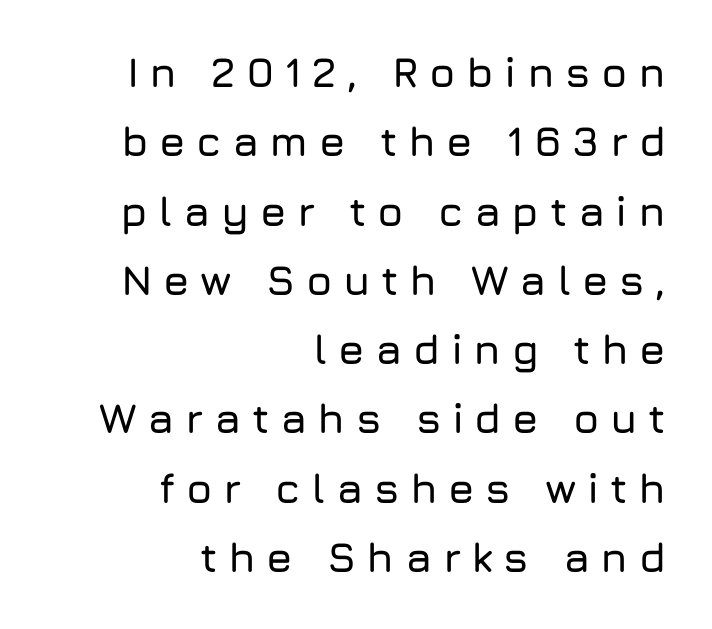
The image shows 42 px sans-serif type, upright; set right-aligned, normal line spacing (1.65x), unusually wide letter spacing (+0.25 em), not underlined; low stroke contrast and a medium x-height.
